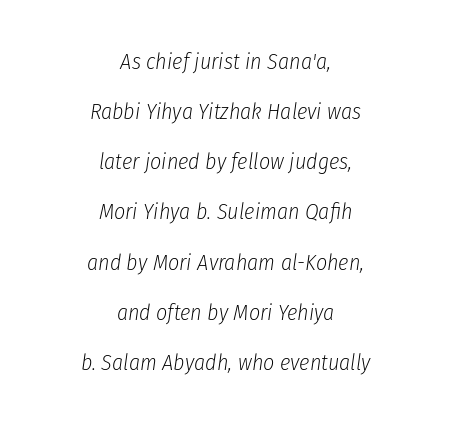
Q: Is the text bold? A: No.
Q: Is the text italic (slanted)? A: Yes, it leans right by about 8 degrees.
Q: Is the text underlined? A: No.
Q: How is the paragraph aligned? A: Centered.
Q: Is the spacing between letters normal or unusually wide? A: Normal.
Q: Is the spacing between lines tight, normal or loose? A: Loose.
